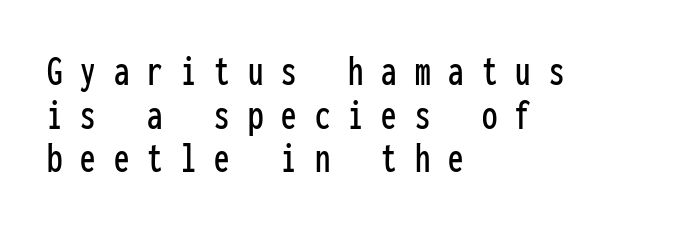
Caption: multi-line text, flush left, ragged right. The baseline area is clear. Italic? Not at all — the glyphs are vertical. You could only call the tracking loose — the letters float apart.
